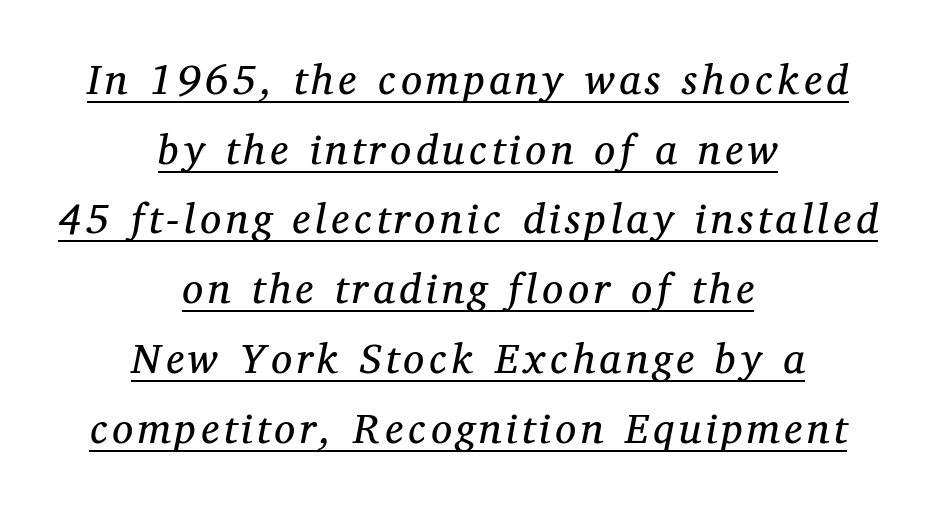
The image shows 42 px regular-weight serif type, italic (leaning right); set centered, normal line spacing (1.66x), underlined; medium stroke contrast and a medium x-height.
